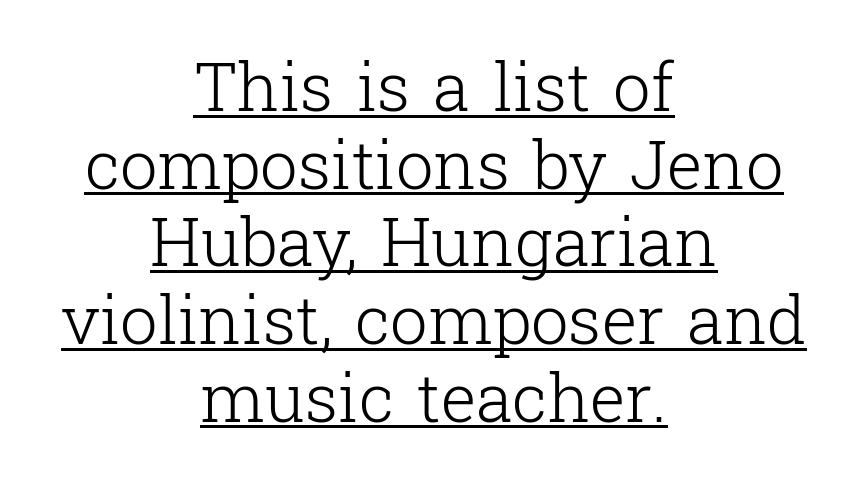
Q: Is the text bold? A: No.
Q: Is the text italic (slanted)? A: No, it is upright.
Q: Is the typeface a serif or a sans-serif typeface? A: Serif.
Q: Is the text underlined? A: Yes.
Q: How is the paragraph aligned? A: Centered.
Q: Is the spacing between letters normal or unusually wide? A: Normal.
Q: Width (condensed, normal, or wide)? A: Normal.
Q: Stroke contrast? A: Low.
Q: x-height? A: Medium.
Q: Monospaced? A: No.
